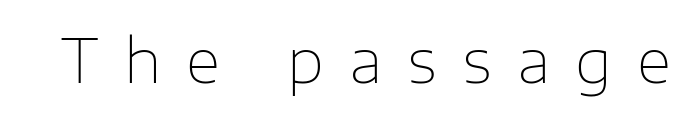
The image shows 60 px thin sans-serif type, upright; set unusually wide letter spacing (+0.42 em), not underlined; low stroke contrast and a medium x-height.
